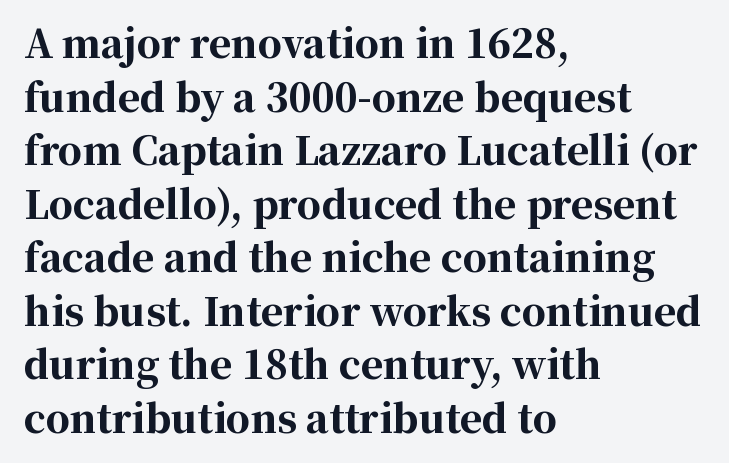
Q: Is the text bold? A: Yes.
Q: Is the text italic (slanted)? A: No, it is upright.
Q: Is the typeface a serif or a sans-serif typeface? A: Serif.
Q: Is the text underlined? A: No.
Q: How is the paragraph aligned? A: Left-aligned.
Q: Is the spacing between letters normal or unusually wide? A: Normal.
Q: Is the spacing between lines tight, normal or loose? A: Normal.
Q: Width (condensed, normal, or wide)? A: Normal.
Q: Stroke contrast? A: High.
Q: x-height? A: Medium.
Q: Monospaced? A: No.
